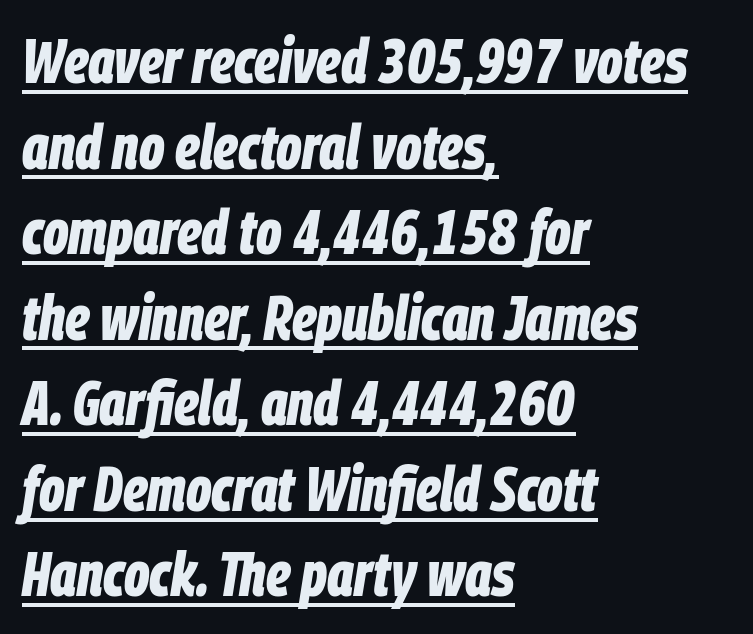
Q: Is the text bold? A: Yes.
Q: Is the text italic (slanted)? A: Yes, it leans right by about 9 degrees.
Q: Is the text underlined? A: Yes.
Q: How is the paragraph aligned? A: Left-aligned.
Q: Is the spacing between letters normal or unusually wide? A: Normal.
Q: Is the spacing between lines tight, normal or loose? A: Normal.
Q: Width (condensed, normal, or wide)? A: Condensed.
Q: Stroke contrast? A: Low.
Q: x-height? A: Large.
Q: Monospaced? A: No.
